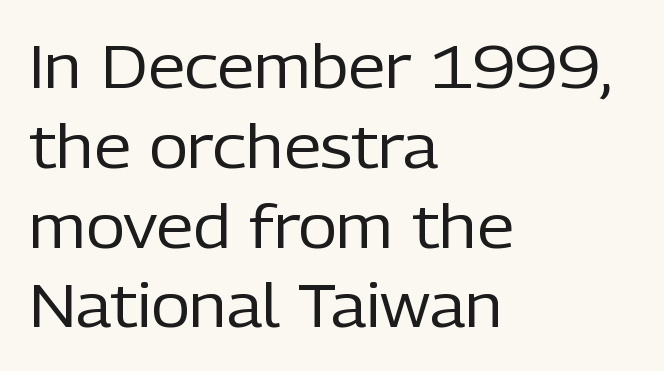
Q: Is the text bold? A: No.
Q: Is the text italic (slanted)? A: No, it is upright.
Q: Is the typeface a serif or a sans-serif typeface? A: Sans-serif.
Q: Is the text underlined? A: No.
Q: How is the paragraph aligned? A: Left-aligned.
Q: Is the spacing between letters normal or unusually wide? A: Normal.
Q: Is the spacing between lines tight, normal or loose? A: Normal.
Q: Width (condensed, normal, or wide)? A: Normal.
Q: Stroke contrast? A: Low.
Q: x-height? A: Medium.
Q: Monospaced? A: No.
